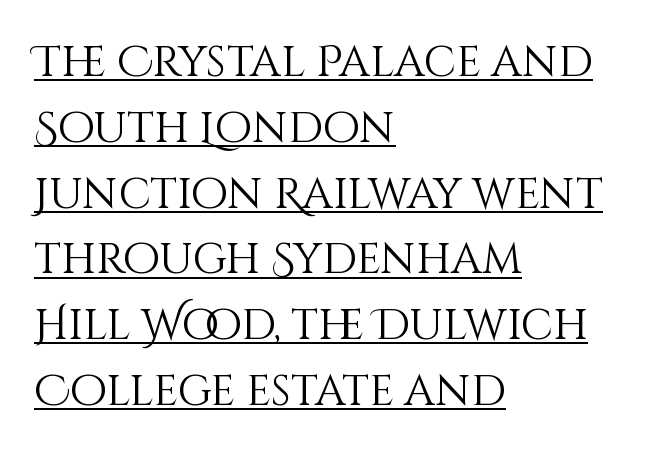
{"italic": "no", "bold": "no", "weight": "light", "width": "normal", "stroke_contrast": "medium", "x_height": "large", "monospaced": "no", "underline": "yes", "align": "left", "line_spacing": "normal", "line_spacing_ratio": 1.53, "letter_spacing": "normal", "letter_spacing_em": 0.0, "glyph_px": 43}
